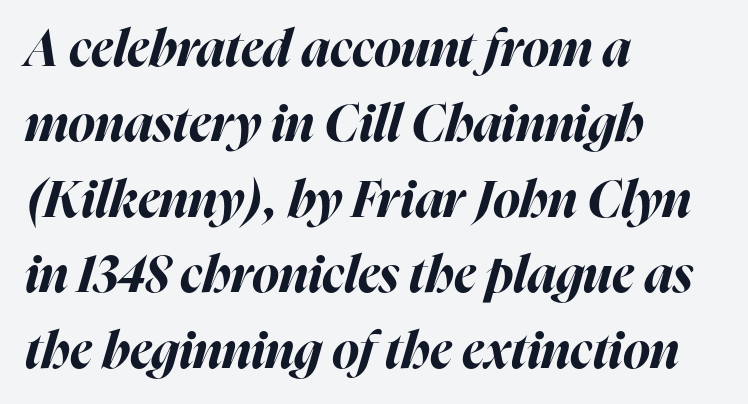
{"italic": "yes", "lean": "right", "slant_degrees": 16, "bold": "yes", "weight": "bold", "width": "normal", "stroke_contrast": "high", "x_height": "medium", "monospaced": "no", "underline": "no", "align": "left", "line_spacing": "normal", "line_spacing_ratio": 1.48, "letter_spacing": "normal", "letter_spacing_em": 0.0, "glyph_px": 51}
